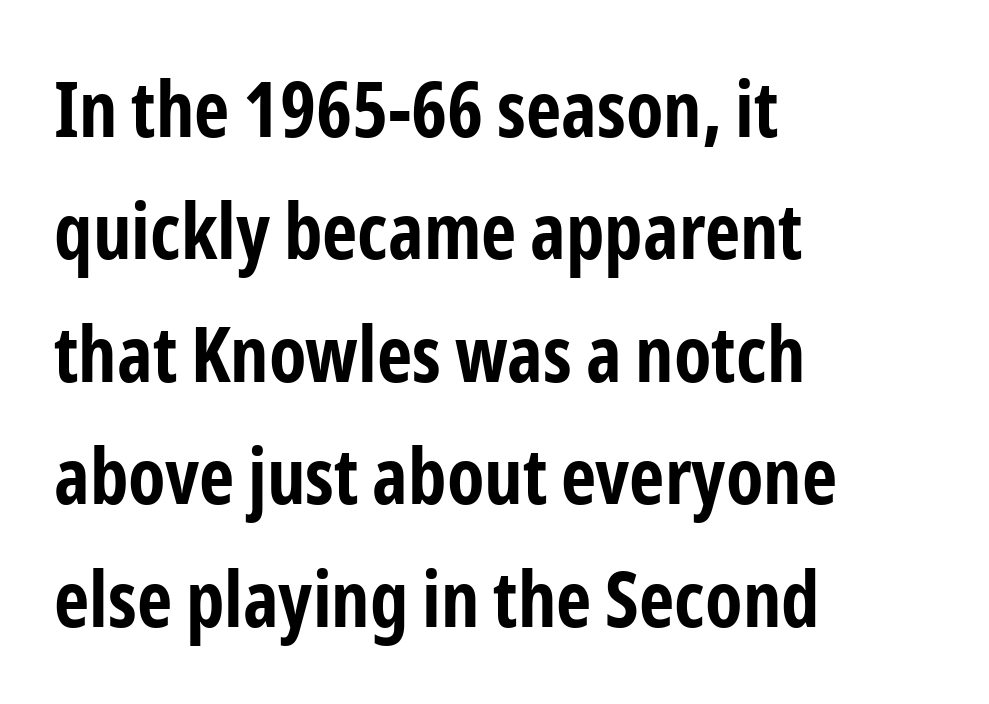
Q: Is the text bold? A: Yes.
Q: Is the text italic (slanted)? A: No, it is upright.
Q: Is the typeface a serif or a sans-serif typeface? A: Sans-serif.
Q: Is the text underlined? A: No.
Q: How is the paragraph aligned? A: Left-aligned.
Q: Is the spacing between letters normal or unusually wide? A: Normal.
Q: Is the spacing between lines tight, normal or loose? A: Normal.
Q: Width (condensed, normal, or wide)? A: Condensed.
Q: Stroke contrast? A: Low.
Q: x-height? A: Medium.
Q: Monospaced? A: No.
